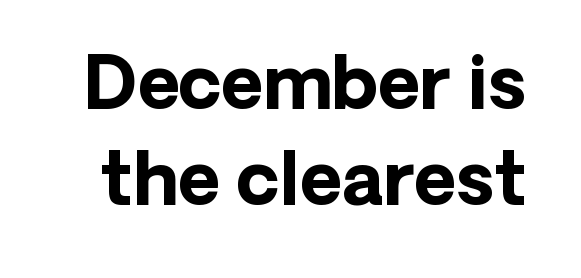
Q: Is the text bold? A: Yes.
Q: Is the text italic (slanted)? A: No, it is upright.
Q: Is the typeface a serif or a sans-serif typeface? A: Sans-serif.
Q: Is the text underlined? A: No.
Q: Is the spacing between letters normal or unusually wide? A: Normal.
Q: Is the spacing between lines tight, normal or loose? A: Normal.
Q: Width (condensed, normal, or wide)? A: Normal.
Q: Stroke contrast? A: Low.
Q: x-height? A: Medium.
Q: Monospaced? A: No.
